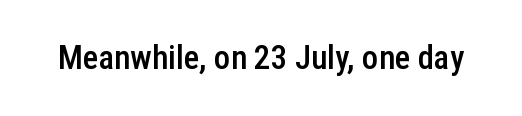
{"serif": "no", "italic": "no", "bold": "semi", "weight": "semibold", "width": "condensed", "stroke_contrast": "low", "x_height": "medium", "monospaced": "no", "underline": "no", "letter_spacing": "normal", "letter_spacing_em": 0.0, "glyph_px": 33}
